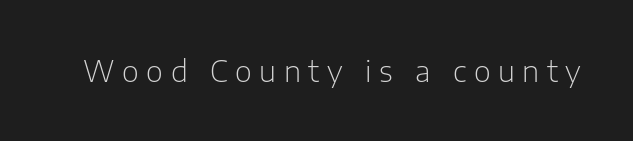
The image shows 29 px light sans-serif type, upright; set unusually wide letter spacing (+0.26 em), not underlined; low stroke contrast and a medium x-height.
